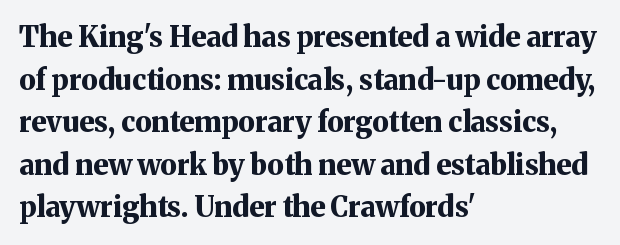
{"serif": "yes", "italic": "no", "bold": "yes", "weight": "bold", "width": "normal", "stroke_contrast": "medium", "x_height": "medium", "monospaced": "no", "underline": "no", "align": "left", "line_spacing": "normal", "line_spacing_ratio": 1.52, "letter_spacing": "normal", "letter_spacing_em": 0.0, "glyph_px": 28}
